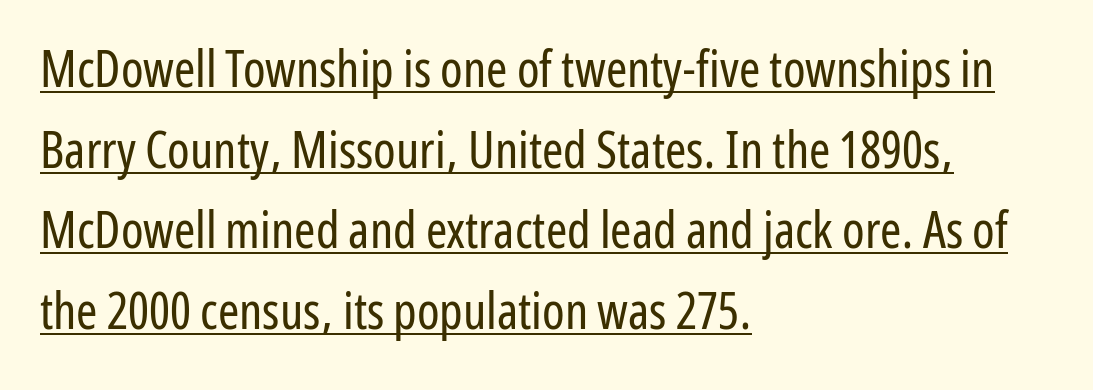
The image shows 51 px regular-weight, condensed sans-serif type, upright; set left-aligned, normal line spacing (1.58x), normal letter spacing, underlined; low stroke contrast and a medium x-height.
